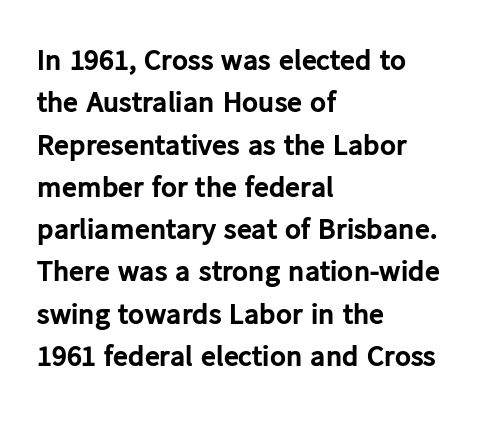
Q: Is the text bold? A: Yes.
Q: Is the text italic (slanted)? A: No, it is upright.
Q: Is the typeface a serif or a sans-serif typeface? A: Sans-serif.
Q: Is the text underlined? A: No.
Q: How is the paragraph aligned? A: Left-aligned.
Q: Is the spacing between letters normal or unusually wide? A: Normal.
Q: Is the spacing between lines tight, normal or loose? A: Normal.
Q: Width (condensed, normal, or wide)? A: Normal.
Q: Stroke contrast? A: Low.
Q: x-height? A: Medium.
Q: Monospaced? A: No.
